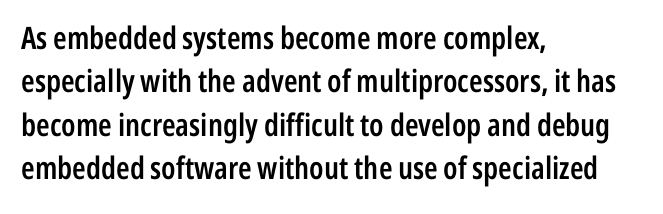
{"serif": "no", "italic": "no", "bold": "semi", "weight": "semibold", "width": "condensed", "stroke_contrast": "low", "x_height": "medium", "monospaced": "no", "underline": "no", "align": "left", "line_spacing": "normal", "line_spacing_ratio": 1.4, "letter_spacing": "normal", "letter_spacing_em": 0.0, "glyph_px": 31}
